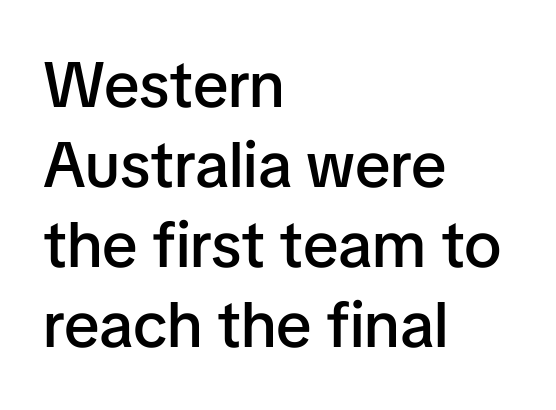
Underlining? Definitely not there. Standard letterfit; no display-style spreading of the glyphs. What weight is shown? A semibold, between regular and bold. If you drew a ruler down the left edge, every line would touch it. A roman cut, with each character standing at attention.
